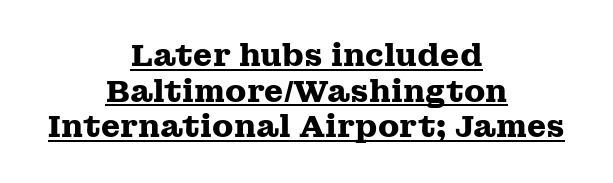
Q: Is the text bold? A: Yes.
Q: Is the text italic (slanted)? A: No, it is upright.
Q: Is the typeface a serif or a sans-serif typeface? A: Serif.
Q: Is the text underlined? A: Yes.
Q: How is the paragraph aligned? A: Centered.
Q: Is the spacing between letters normal or unusually wide? A: Normal.
Q: Is the spacing between lines tight, normal or loose? A: Tight.
Q: Width (condensed, normal, or wide)? A: Wide.
Q: Stroke contrast? A: Medium.
Q: x-height? A: Medium.
Q: Monospaced? A: No.
